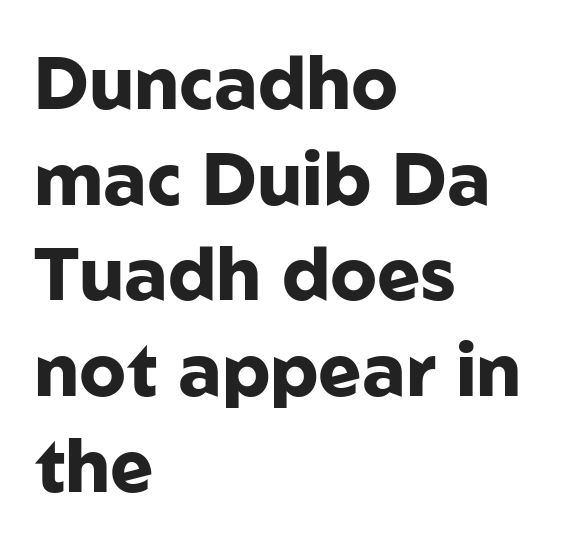
Q: Is the text bold? A: Yes.
Q: Is the text italic (slanted)? A: No, it is upright.
Q: Is the typeface a serif or a sans-serif typeface? A: Sans-serif.
Q: Is the text underlined? A: No.
Q: How is the paragraph aligned? A: Left-aligned.
Q: Is the spacing between letters normal or unusually wide? A: Normal.
Q: Is the spacing between lines tight, normal or loose? A: Normal.
Q: Width (condensed, normal, or wide)? A: Normal.
Q: Stroke contrast? A: Low.
Q: x-height? A: Medium.
Q: Monospaced? A: No.
